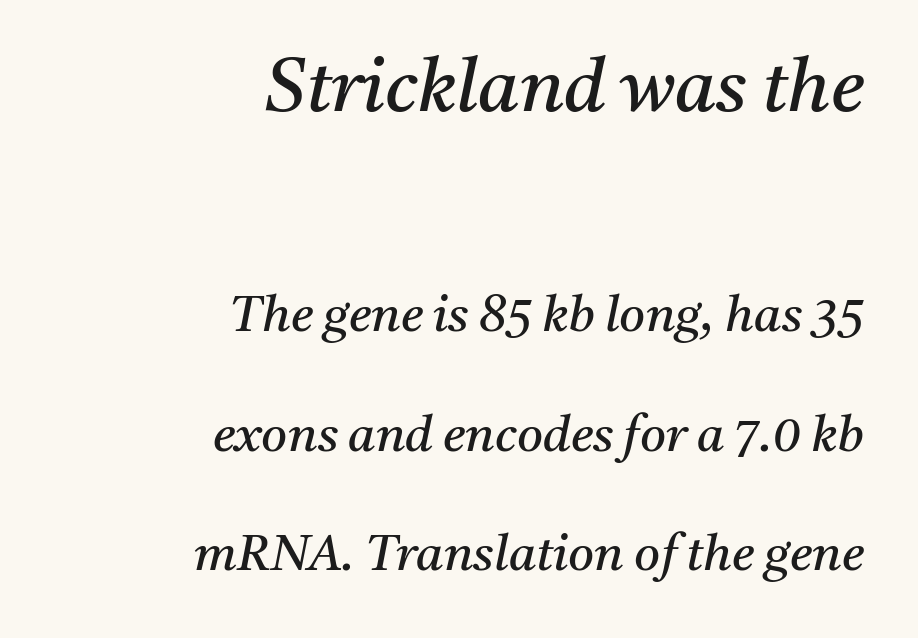
If you drew a ruler down the right edge, every line would touch it. Italic: yes, the glyphs are oblique. Summary of vertical rhythm: relaxed, with wide interline spacing. To sum up the face: it has serifs. Is the type heavy? It reads as light-to-regular instead. The composition opens big and finishes small.
